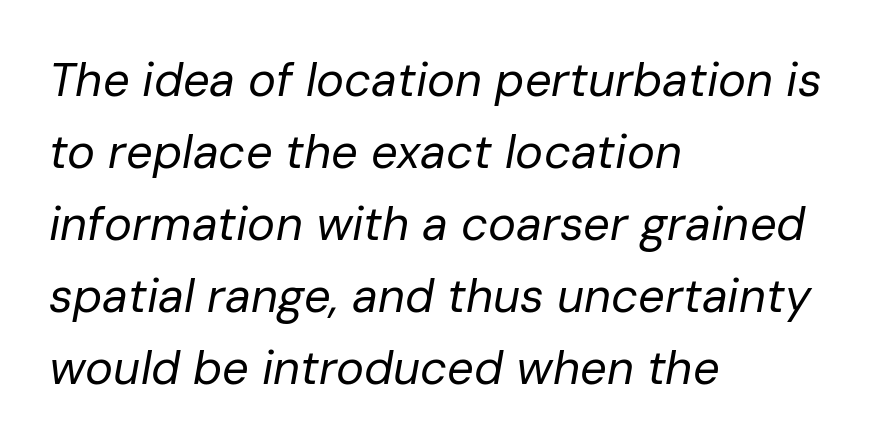
The image shows 47 px regular-weight type, italic (leaning right); set left-aligned, normal line spacing (1.53x), normal letter spacing, not underlined; low stroke contrast and a medium x-height.
